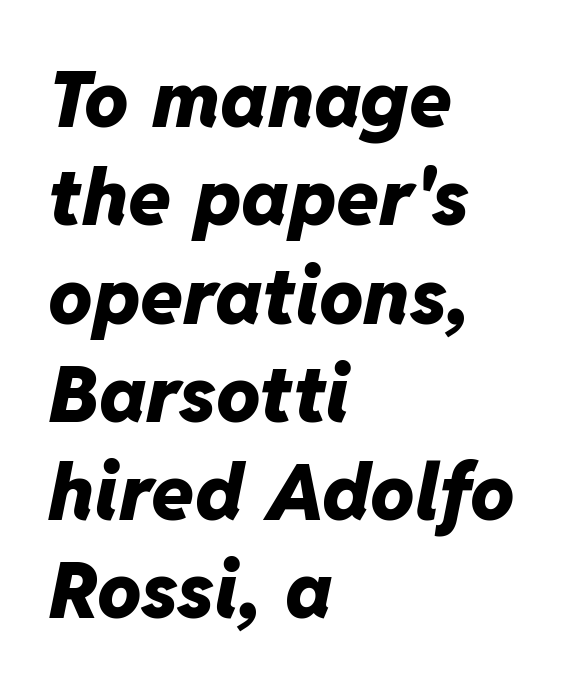
Q: Is the text bold? A: Yes.
Q: Is the text italic (slanted)? A: Yes, it leans right by about 11 degrees.
Q: Is the text underlined? A: No.
Q: How is the paragraph aligned? A: Left-aligned.
Q: Is the spacing between letters normal or unusually wide? A: Normal.
Q: Is the spacing between lines tight, normal or loose? A: Normal.
Q: Width (condensed, normal, or wide)? A: Normal.
Q: Stroke contrast? A: Low.
Q: x-height? A: Medium.
Q: Monospaced? A: No.
